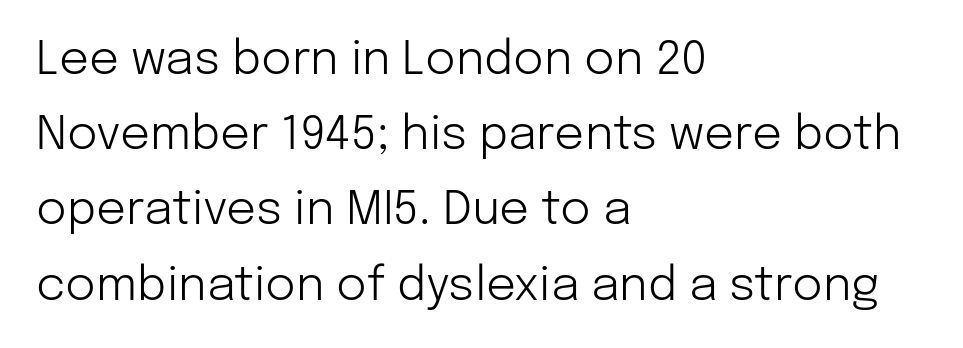
The lettering holds an erect, upright posture throughout. Each letter's strokes conclude bluntly, with no projecting serifs. Is this a heavy cut? Hardly; it is regular or lighter. Horizontal alignment here is leftward, the default for most running prose. Nothing unusual about the tracking: characters are spaced as the font intends.
